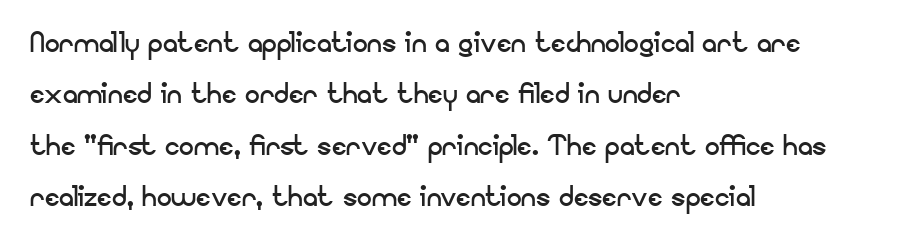
{"serif": "no", "italic": "no", "bold": "no", "weight": "regular", "width": "normal", "stroke_contrast": "low", "x_height": "small", "monospaced": "no", "underline": "no", "align": "left", "line_spacing": "normal", "line_spacing_ratio": 1.39, "letter_spacing": "normal", "letter_spacing_em": 0.0, "glyph_px": 37}
